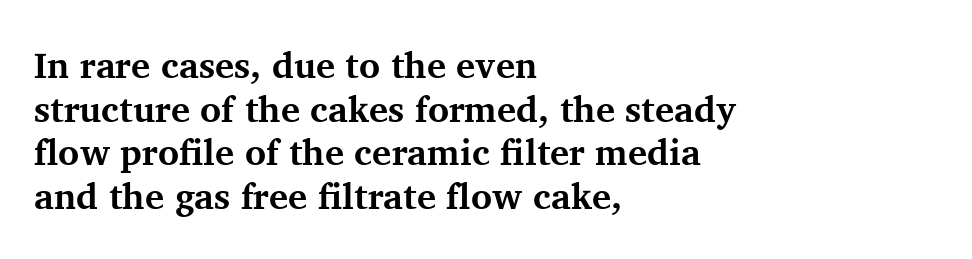
The image shows 36 px bold serif type, upright; set left-aligned, line spacing 1.21x, normal letter spacing, not underlined; medium stroke contrast and a medium x-height.
